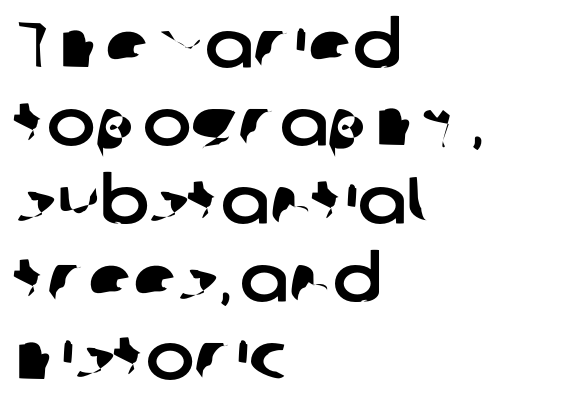
Check the space under the baseline: it is left empty. Character widths vary here, with narrow letters taking less room than wide ones. If you drew a ruler down the left edge, every line would touch it. Nothing unusual about the tracking: characters are spaced as the font intends. No feet cap the strokes, marking this as sans-serif type.
